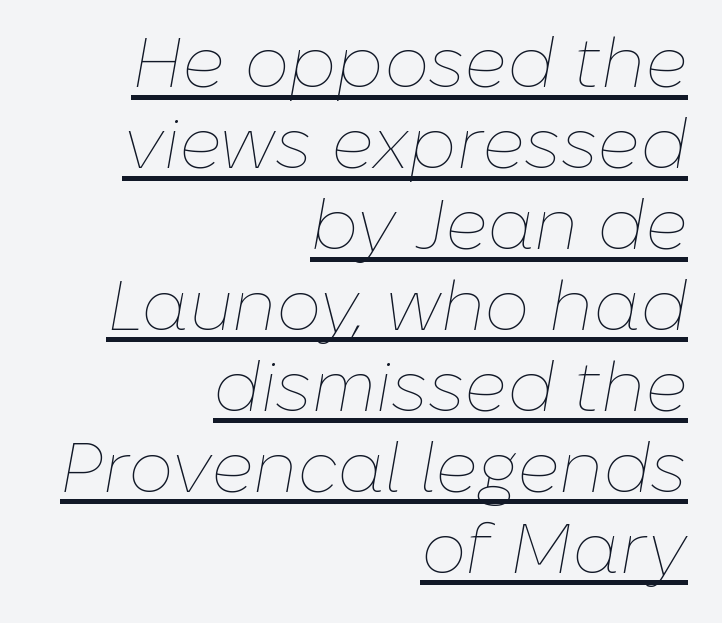
{"italic": "yes", "lean": "right", "slant_degrees": 10, "bold": "no", "weight": "thin", "width": "normal", "stroke_contrast": "low", "x_height": "medium", "monospaced": "no", "underline": "yes", "align": "right", "line_spacing": "tight", "line_spacing_ratio": 1.14, "letter_spacing": "normal", "letter_spacing_em": 0.0, "glyph_px": 71}
